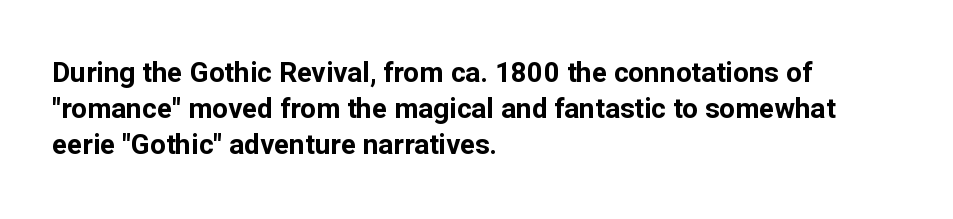
{"serif": "no", "italic": "no", "bold": "yes", "weight": "bold", "width": "normal", "stroke_contrast": "low", "x_height": "medium", "monospaced": "no", "underline": "no", "align": "left", "line_spacing": "normal", "line_spacing_ratio": 1.29, "letter_spacing": "normal", "letter_spacing_em": 0.0, "glyph_px": 28}
